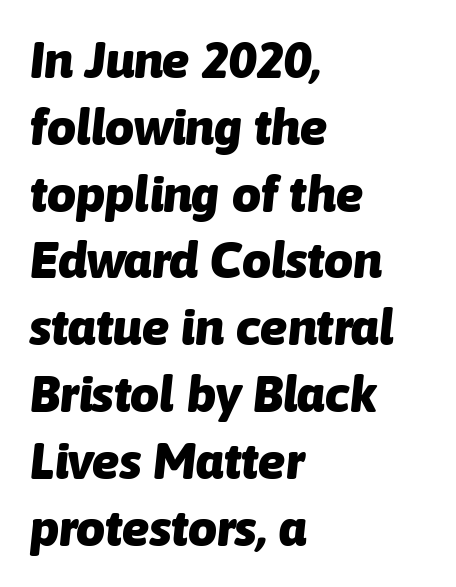
Q: Is the text bold? A: Yes.
Q: Is the text italic (slanted)? A: Yes, it leans right by about 6 degrees.
Q: Is the text underlined? A: No.
Q: How is the paragraph aligned? A: Left-aligned.
Q: Is the spacing between letters normal or unusually wide? A: Normal.
Q: Is the spacing between lines tight, normal or loose? A: Normal.
Q: Width (condensed, normal, or wide)? A: Normal.
Q: Stroke contrast? A: Low.
Q: x-height? A: Medium.
Q: Monospaced? A: No.
